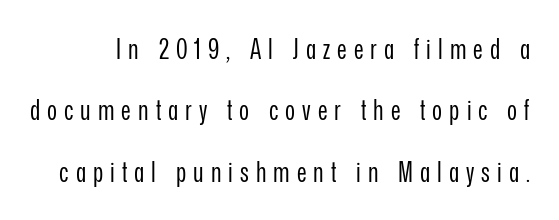
{"italic": "no", "bold": "no", "underline": "no", "line_spacing": "loose", "line_spacing_ratio": 2.27, "letter_spacing": "wide", "letter_spacing_em": 0.26, "glyph_px": 27}
